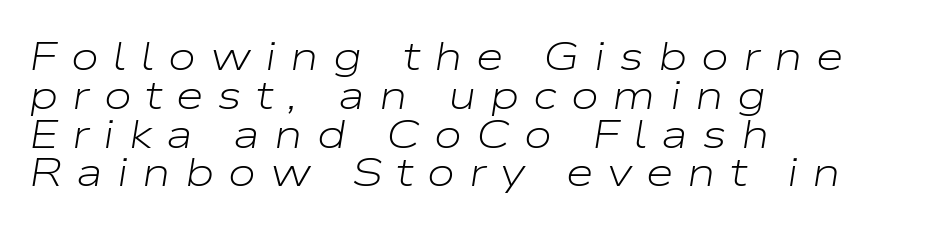
{"italic": "yes", "lean": "right", "slant_degrees": 9, "bold": "no", "weight": "light", "width": "wide", "stroke_contrast": "low", "x_height": "medium", "monospaced": "no", "underline": "no", "align": "left", "line_spacing": "tight", "line_spacing_ratio": 0.97, "letter_spacing": "wide", "letter_spacing_em": 0.35, "glyph_px": 40}
